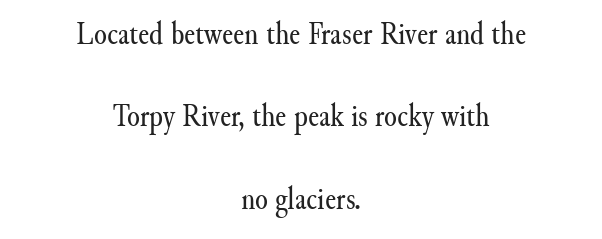
{"serif": "yes", "italic": "no", "bold": "no", "weight": "regular", "width": "normal", "stroke_contrast": "medium", "x_height": "small", "monospaced": "no", "underline": "no", "align": "center", "line_spacing": "loose", "line_spacing_ratio": 2.5, "letter_spacing": "normal", "letter_spacing_em": 0.0, "glyph_px": 33}
